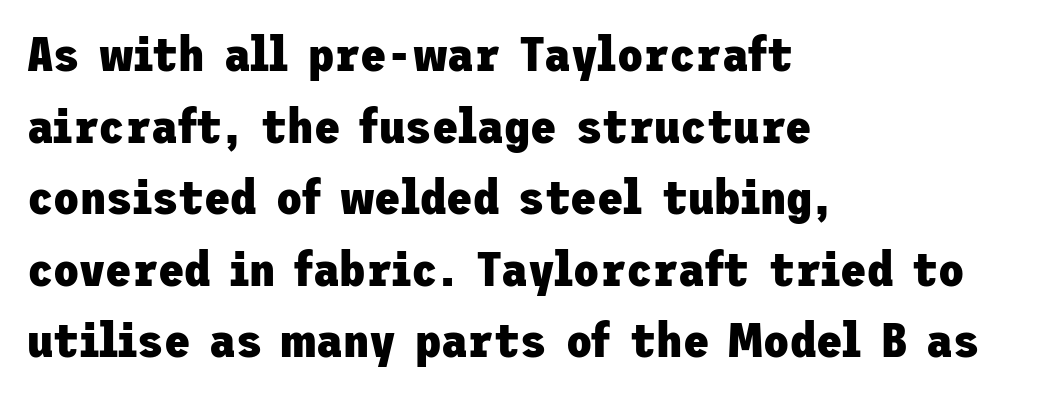
The image shows 48 px heavy sans-serif type, upright; set left-aligned, normal line spacing (1.49x), normal letter spacing, not underlined; low stroke contrast and a medium x-height.
